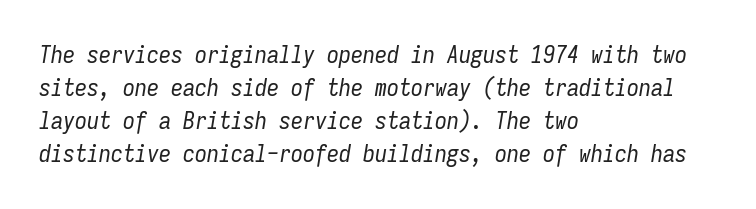
{"italic": "yes", "lean": "right", "slant_degrees": 9, "bold": "no", "underline": "no", "align": "left", "line_spacing": "normal", "line_spacing_ratio": 1.38, "letter_spacing": "normal", "letter_spacing_em": 0.0, "glyph_px": 24}
